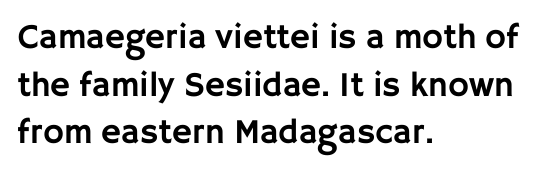
Is this a fixed-width face? No — the glyphs have proportional, varying widths. You could call the tracking neutral — neither tight nor loose. The font's upright variant was chosen for this text. Underlining? Definitely not there. Successive baselines arrive at the customary interval.
